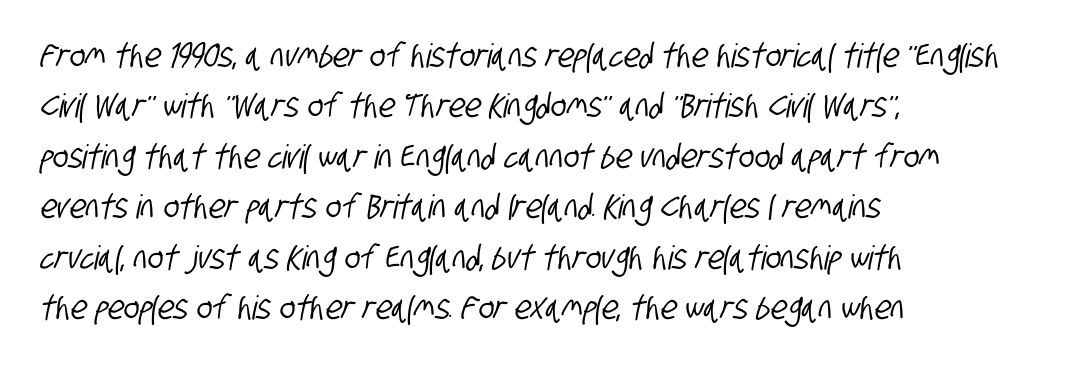
The image shows 33 px condensed sans-serif type; set left-aligned, normal line spacing (1.53x), normal letter spacing, not underlined; low stroke contrast and a large x-height.
